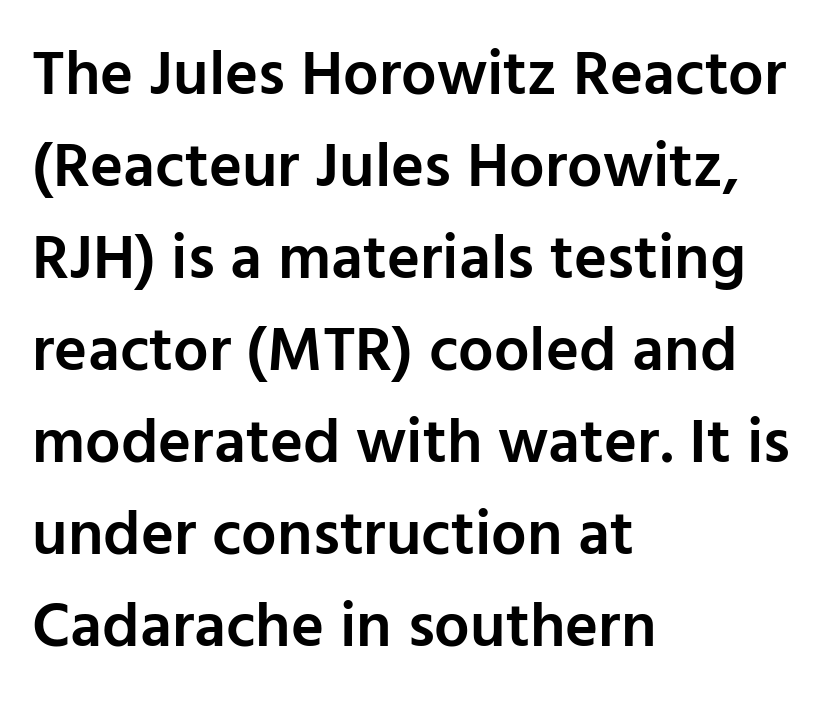
A roman cut, with each character standing at attention. This is sans-serif lettering, the kind often seen on screens and signage. Glance below the letters and you will spot only blank space. Regarding leading, the lines here are spaced in the standard way. The passage shown is semibold, sitting just below true bold.
